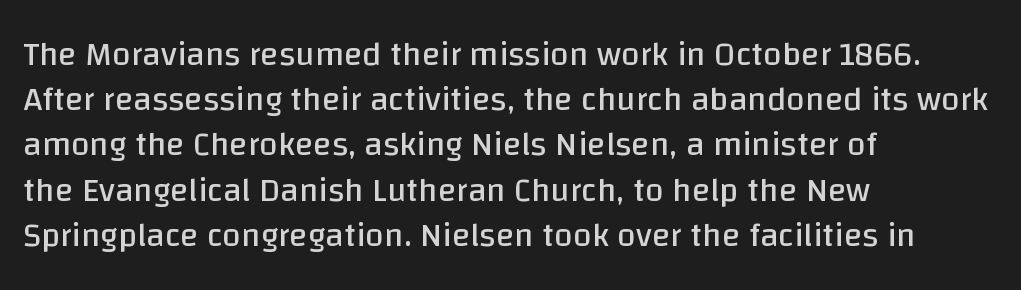
The space beneath each line is pristine and unruled. Observe the ordinary spacing: letters are neighbours, not strangers. Are there feet on the stems? There aren't — it's a sans. Line spacing here is normal.
